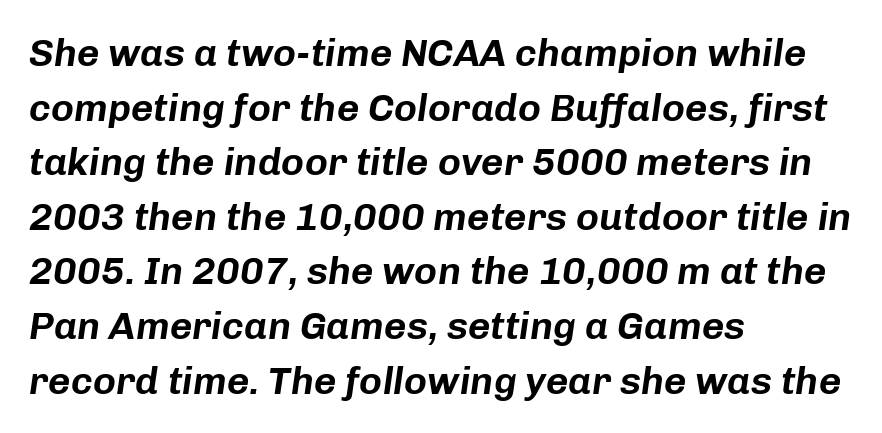
The image shows 39 px text type, italic (leaning right); set left-aligned, normal line spacing (1.4x), normal letter spacing, not underlined; low stroke contrast and a medium x-height.
